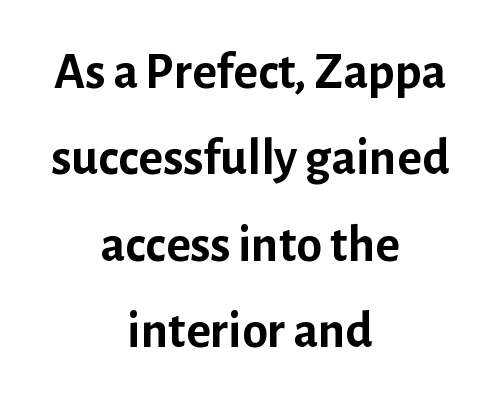
{"serif": "no", "italic": "no", "bold": "yes", "weight": "semibold", "width": "normal", "stroke_contrast": "low", "x_height": "medium", "monospaced": "no", "underline": "no", "align": "center", "line_spacing": "normal", "line_spacing_ratio": 1.66, "letter_spacing": "normal", "letter_spacing_em": 0.0, "glyph_px": 52}
